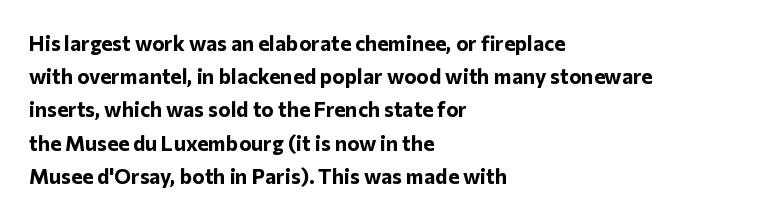
The image shows 21 px bold type, upright; set left-aligned, normal line spacing (1.58x), normal letter spacing, not underlined.
